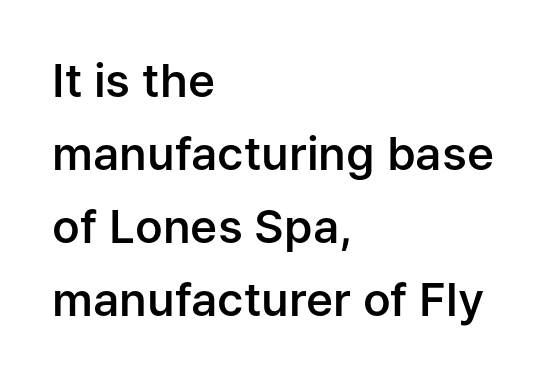
Line spacing here is normal. The passage shown is semibold, sitting just below true bold. Look at the bottom of the vertical strokes: they stop flat, with no serifs. Here the designer chose a conventional face with non-uniform glyph widths.
